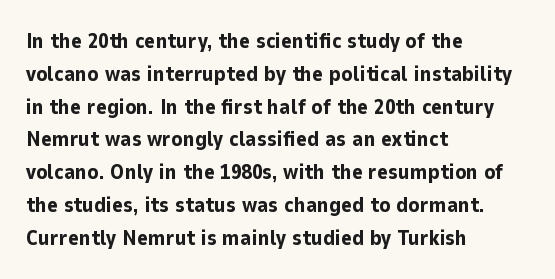
{"italic": "no", "bold": "yes", "underline": "no", "align": "left", "line_spacing": "normal", "line_spacing_ratio": 1.56, "letter_spacing": "normal", "letter_spacing_em": 0.0, "glyph_px": 21}
